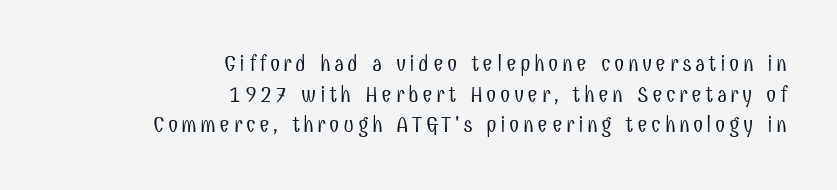
Q: Is the text bold? A: No.
Q: Is the text italic (slanted)? A: No, it is upright.
Q: Is the text underlined? A: No.
Q: How is the paragraph aligned? A: Right-aligned.
Q: Is the spacing between lines tight, normal or loose? A: Normal.
